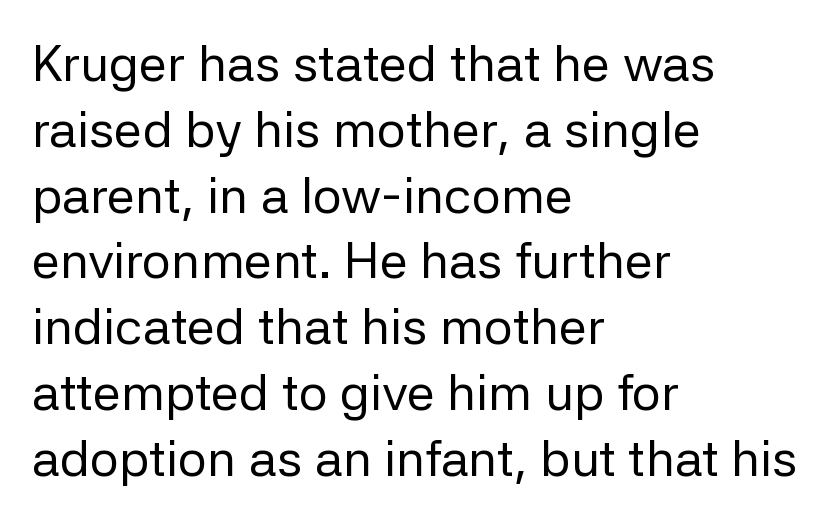
The type sits square on the baseline with zero lean. Nobody drew a line under any word here. Reading down the column, the eye jumps a familiar distance to each next line. Does the copy run flush right? No — it runs flush left. Weight class: somewhere from thin through regular.
